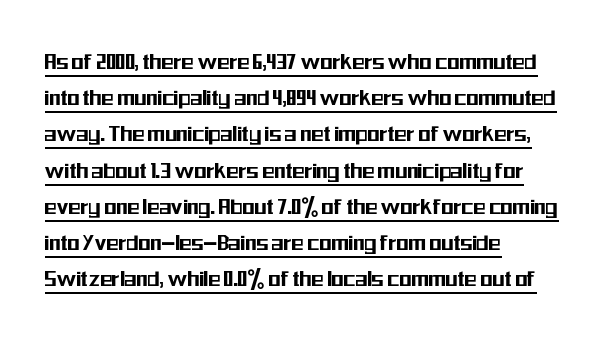
Q: Is the text italic (slanted)? A: No, it is upright.
Q: Is the text underlined? A: Yes.
Q: How is the paragraph aligned? A: Left-aligned.
Q: Is the spacing between letters normal or unusually wide? A: Normal.
Q: Is the spacing between lines tight, normal or loose? A: Normal.
